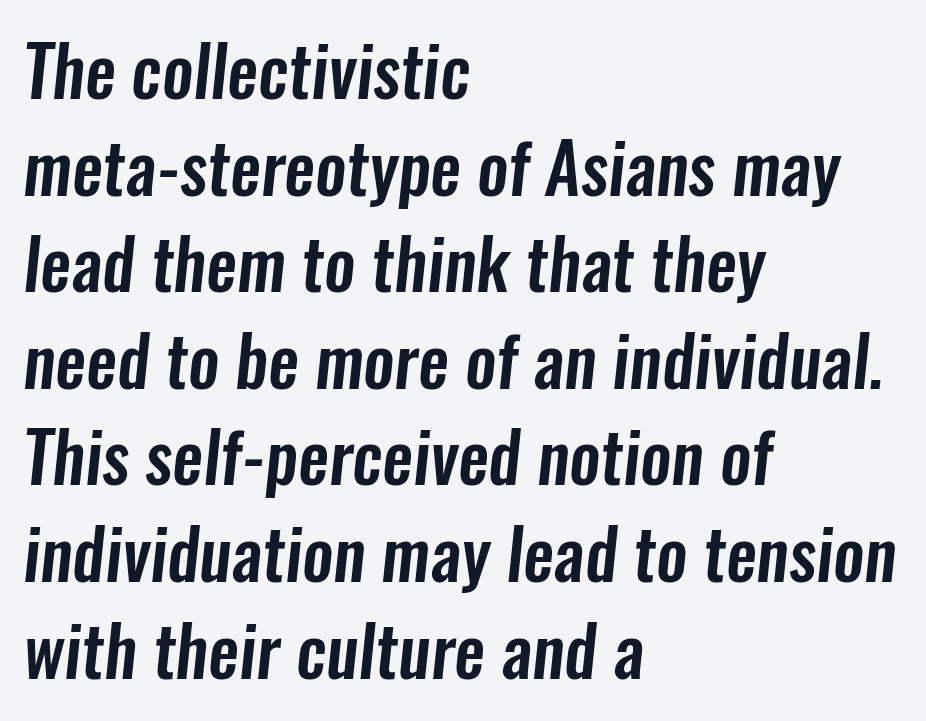
This rendering employs a face without finishing strokes, i.e., a sans-serif. The text block is weighted toward the left margin, trailing off unevenly rightward. Horizontal bands of white between lines are of average thickness. The gap between lines stays unmarked.
